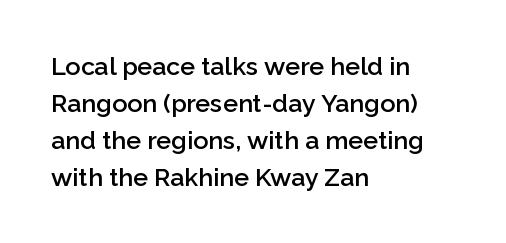
Posture: upright roman. The string is rendered with underlining switched off. Layout note: lines flush left. The line texture is even and compact thanks to regular tracking.
